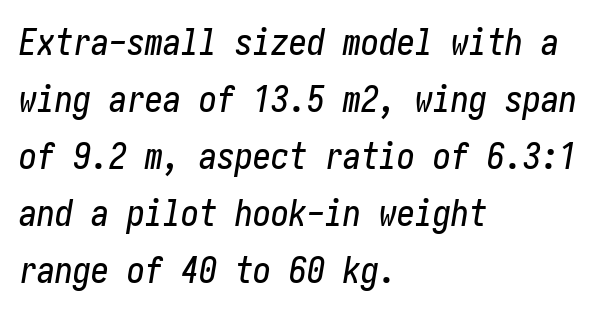
The lines in this sample share a left origin and differ only in where they stop. Yep, that's italic — everything's leaning. Between one letter and the next there's only the usual sliver of space. The rows are spaced the way most documents space them. Words float on clear page, feet unadorned.
